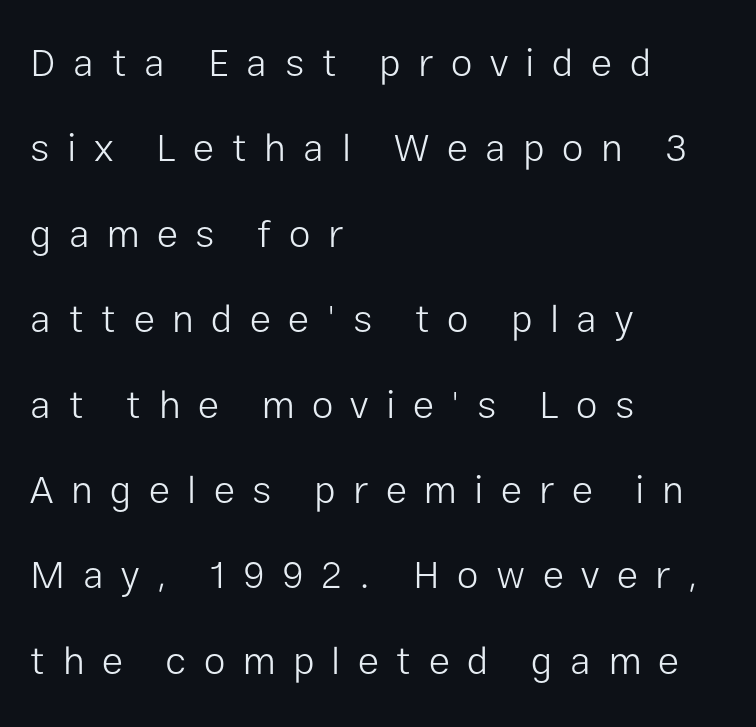
The image shows 39 px light sans-serif type, upright; set left-aligned, loose line spacing (2.19x), unusually wide letter spacing (+0.45 em), not underlined; low stroke contrast and a medium x-height.
